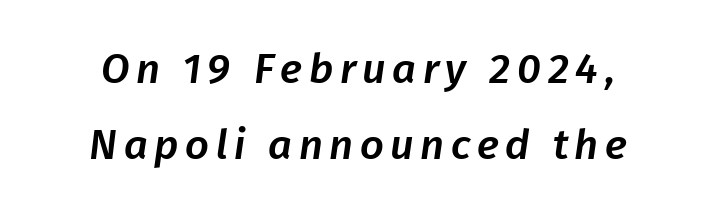
Q: Is the typeface a serif or a sans-serif typeface? A: Sans-serif.
Q: Is the text underlined? A: No.
Q: Width (condensed, normal, or wide)? A: Normal.
Q: Stroke contrast? A: Low.
Q: x-height? A: Medium.
Q: Monospaced? A: No.
